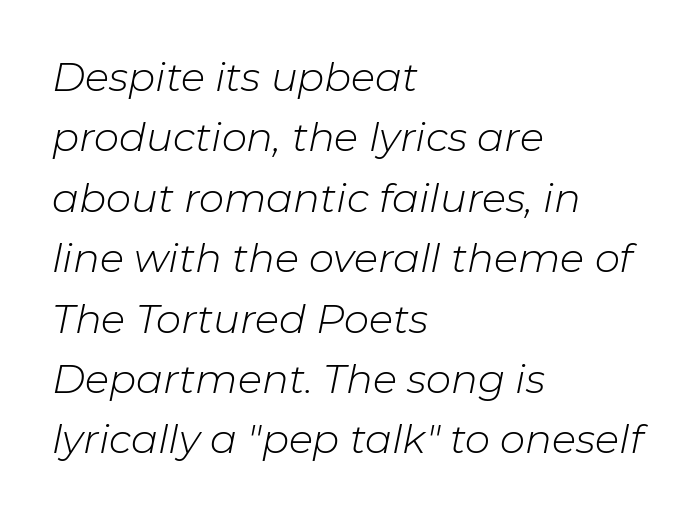
Q: Is the text bold? A: No.
Q: Is the text italic (slanted)? A: Yes, it leans right by about 11 degrees.
Q: Is the text underlined? A: No.
Q: How is the paragraph aligned? A: Left-aligned.
Q: Is the spacing between letters normal or unusually wide? A: Normal.
Q: Is the spacing between lines tight, normal or loose? A: Normal.
Q: Width (condensed, normal, or wide)? A: Normal.
Q: Stroke contrast? A: Low.
Q: x-height? A: Medium.
Q: Monospaced? A: No.
